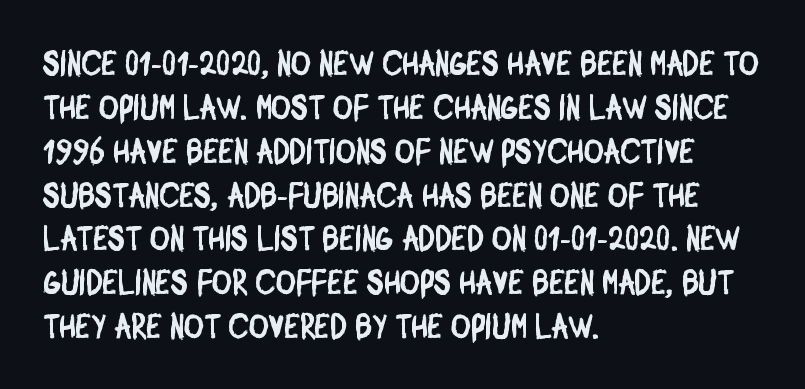
Line beginnings align vertically; line endings do not. Lines of text with bare space underneath. Tracking value appears to be zero — textbook default spacing. Do the characters align in a grid? No, the font is proportional.
